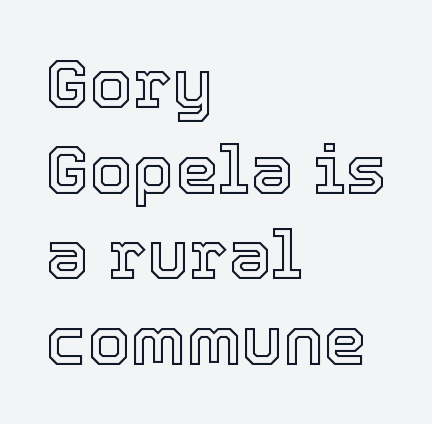
Q: Is the text italic (slanted)? A: No, it is upright.
Q: Is the text underlined? A: No.
Q: How is the paragraph aligned? A: Left-aligned.
Q: Is the spacing between letters normal or unusually wide? A: Normal.
Q: Width (condensed, normal, or wide)? A: Normal.
Q: x-height? A: Medium.
Q: Monospaced? A: No.
